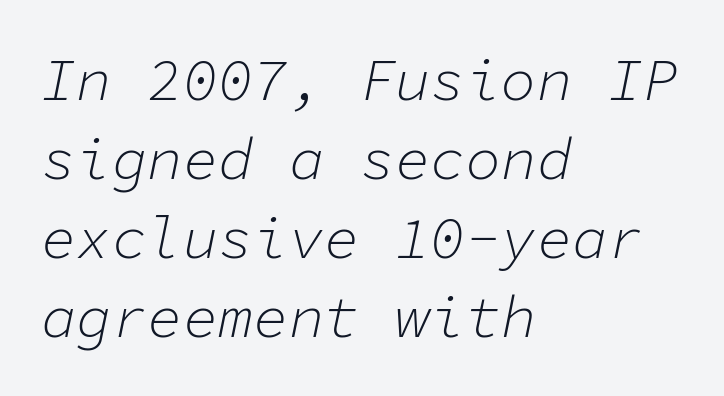
{"italic": "yes", "lean": "right", "slant_degrees": 11, "bold": "no", "weight": "light", "width": "normal", "stroke_contrast": "low", "x_height": "medium", "monospaced": "yes", "underline": "no", "align": "left", "line_spacing": "normal", "line_spacing_ratio": 1.34, "letter_spacing": "normal", "letter_spacing_em": 0.0, "glyph_px": 59}
